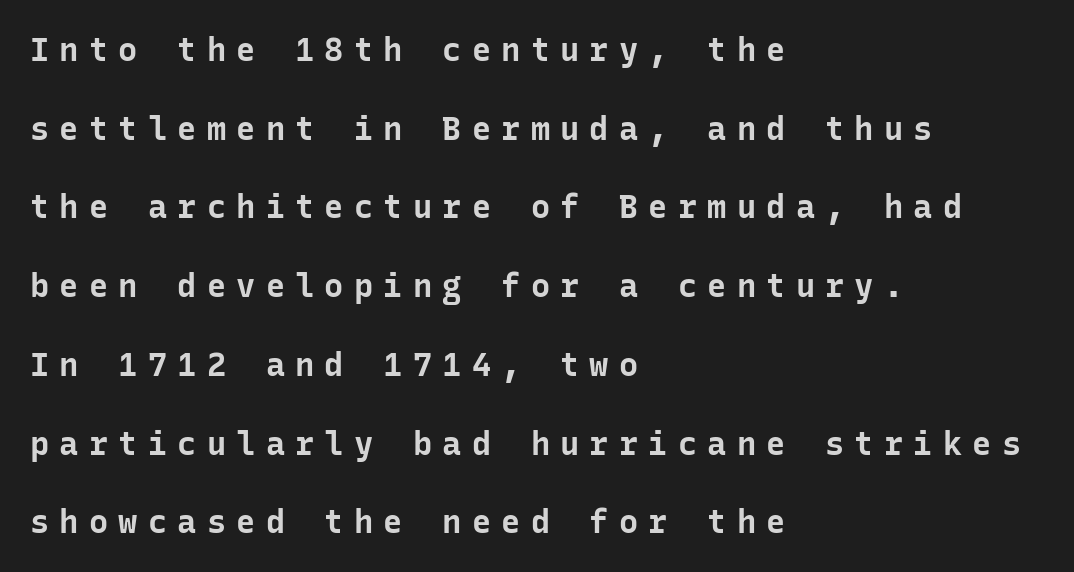
{"serif": "no", "italic": "no", "bold": "yes", "weight": "bold", "width": "normal", "stroke_contrast": "low", "x_height": "medium", "monospaced": "yes", "underline": "no", "align": "left", "line_spacing": "loose", "line_spacing_ratio": 2.46, "letter_spacing": "wide", "letter_spacing_em": 0.32, "glyph_px": 32}
